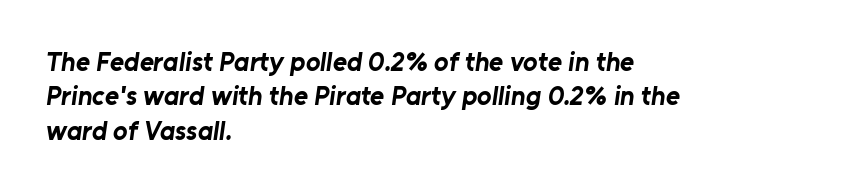
{"bold": "yes", "underline": "no", "align": "left", "line_spacing": "normal", "line_spacing_ratio": 1.27, "letter_spacing": "normal", "letter_spacing_em": 0.0, "glyph_px": 27}
